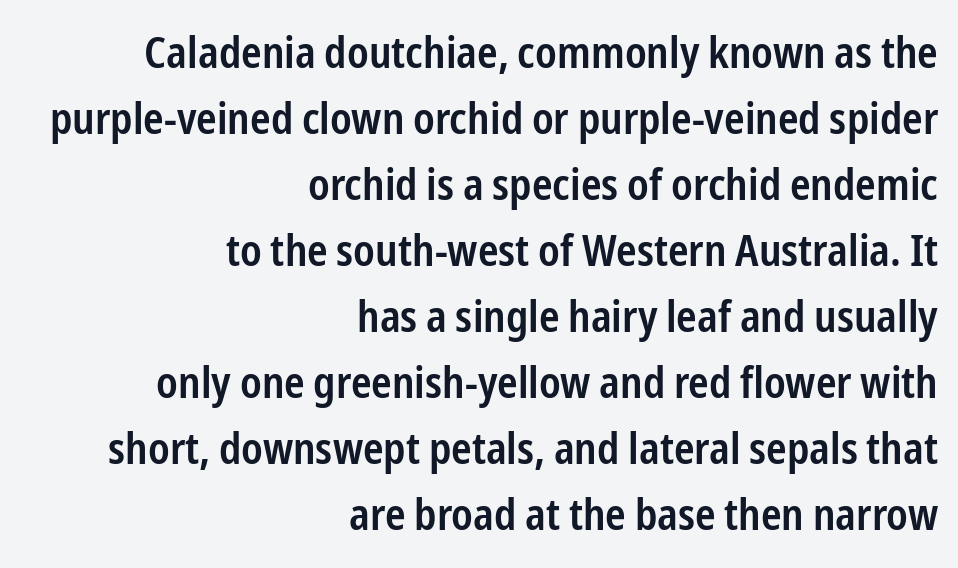
{"serif": "no", "italic": "no", "bold": "semi", "weight": "semibold", "width": "condensed", "stroke_contrast": "low", "x_height": "medium", "monospaced": "no", "underline": "no", "align": "right", "line_spacing": "normal", "line_spacing_ratio": 1.5, "letter_spacing": "normal", "letter_spacing_em": 0.0, "glyph_px": 44}
